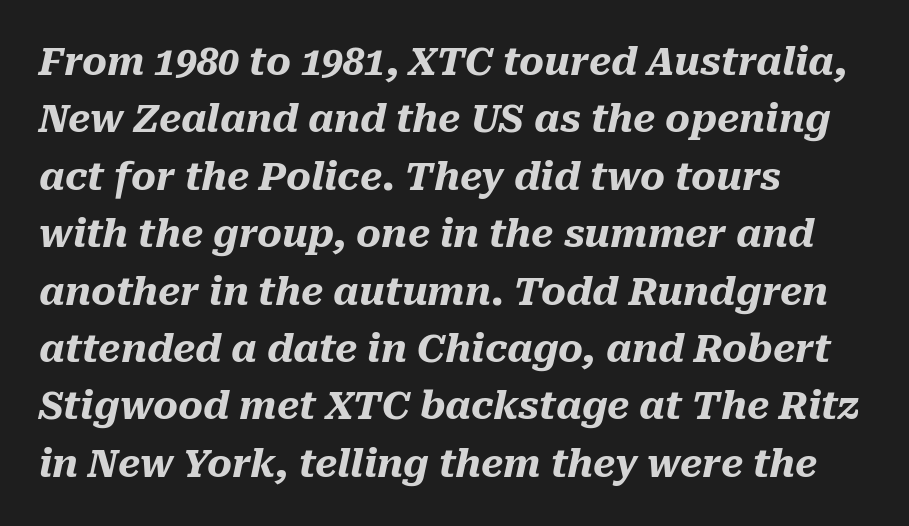
Q: Is the text bold? A: Yes.
Q: Is the text italic (slanted)? A: Yes, it leans right by about 10 degrees.
Q: Is the text underlined? A: No.
Q: How is the paragraph aligned? A: Left-aligned.
Q: Is the spacing between letters normal or unusually wide? A: Normal.
Q: Is the spacing between lines tight, normal or loose? A: Normal.
Q: Width (condensed, normal, or wide)? A: Normal.
Q: Stroke contrast? A: Medium.
Q: x-height? A: Medium.
Q: Monospaced? A: No.
